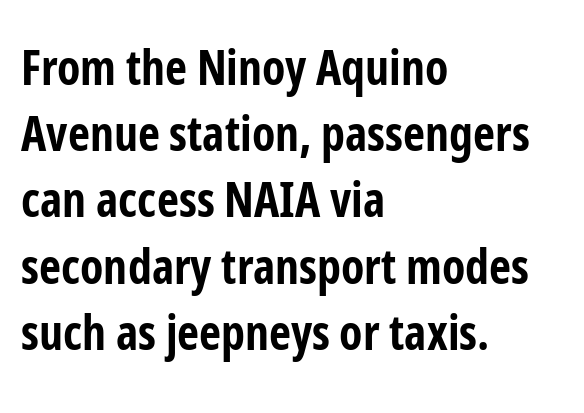
{"serif": "no", "italic": "no", "bold": "yes", "weight": "bold", "width": "condensed", "stroke_contrast": "low", "x_height": "medium", "monospaced": "no", "underline": "no", "align": "left", "line_spacing": "normal", "line_spacing_ratio": 1.38, "letter_spacing": "normal", "letter_spacing_em": 0.0, "glyph_px": 48}
